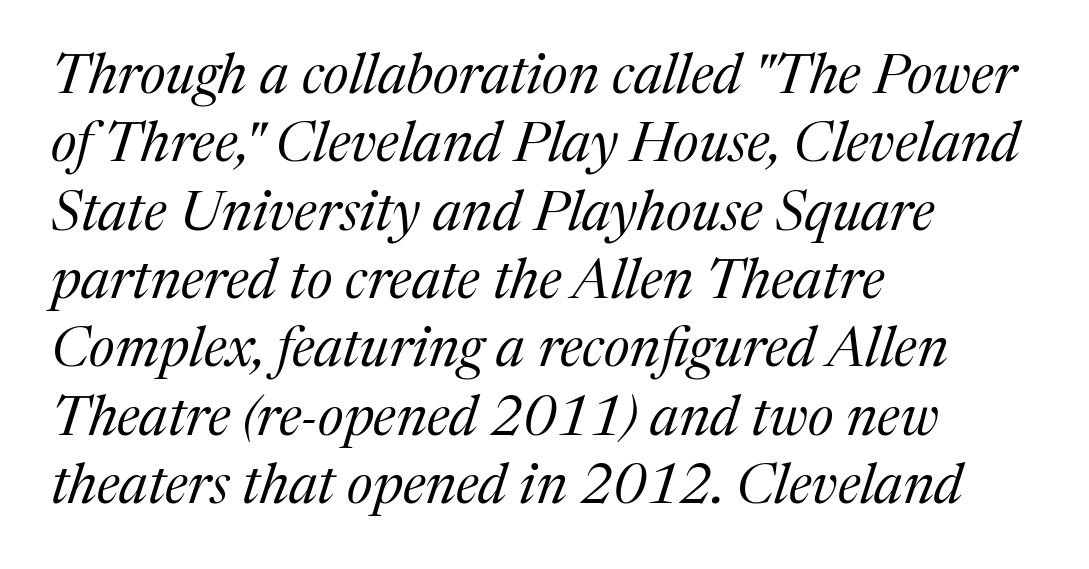
Q: Is the text bold? A: No.
Q: Is the text italic (slanted)? A: Yes, it leans right by about 17 degrees.
Q: Is the typeface a serif or a sans-serif typeface? A: Serif.
Q: Is the text underlined? A: No.
Q: How is the paragraph aligned? A: Left-aligned.
Q: Is the spacing between letters normal or unusually wide? A: Normal.
Q: Width (condensed, normal, or wide)? A: Normal.
Q: Stroke contrast? A: Medium.
Q: x-height? A: Medium.
Q: Monospaced? A: No.
